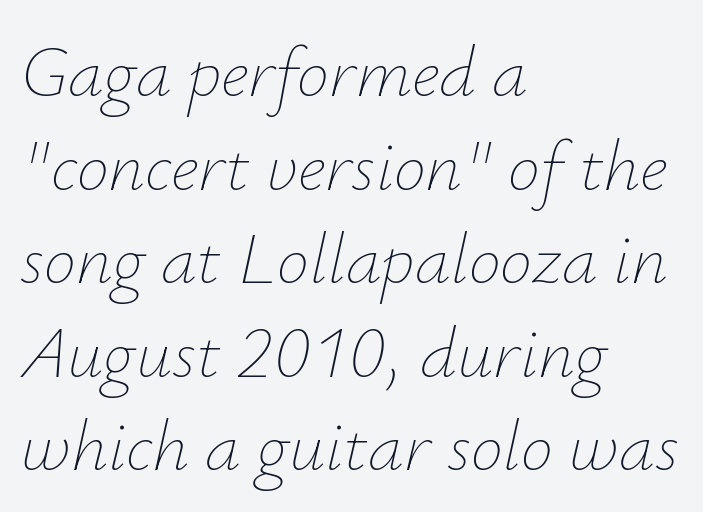
{"italic": "yes", "lean": "right", "slant_degrees": 12, "bold": "no", "weight": "thin", "width": "normal", "stroke_contrast": "low", "x_height": "small", "monospaced": "no", "underline": "no", "align": "left", "line_spacing": "normal", "line_spacing_ratio": 1.3, "letter_spacing": "normal", "letter_spacing_em": 0.0, "glyph_px": 72}
